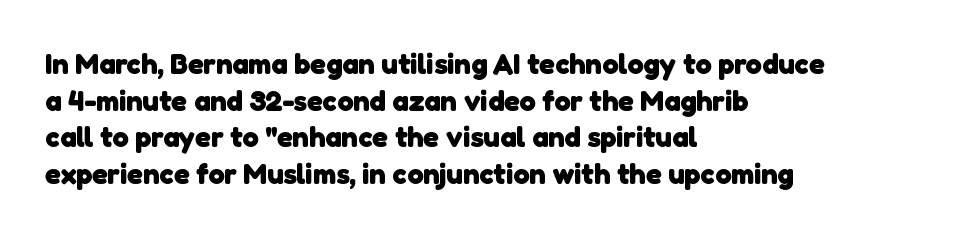
{"serif": "no", "bold": "yes", "weight": "heavy", "width": "normal", "stroke_contrast": "low", "x_height": "medium", "monospaced": "no", "underline": "no", "align": "left", "line_spacing": "normal", "line_spacing_ratio": 1.26, "letter_spacing": "normal", "letter_spacing_em": 0.0, "glyph_px": 29}
